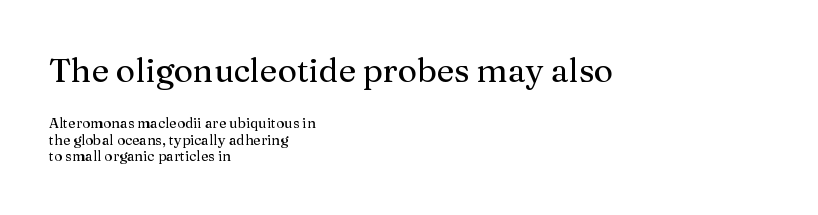
Q: Is the text italic (slanted)? A: No, it is upright.
Q: Is the typeface a serif or a sans-serif typeface? A: Serif.
Q: Is the text underlined? A: No.
Q: How is the paragraph aligned? A: Left-aligned.
Q: Is the spacing between letters normal or unusually wide? A: Normal.
Q: Which block of text is set in a larger size, the first (top) or the second (bottom)? A: The first (top) one.
Q: Width (condensed, normal, or wide)? A: Normal.
Q: Stroke contrast? A: Medium.
Q: x-height? A: Medium.
Q: Monospaced? A: No.
